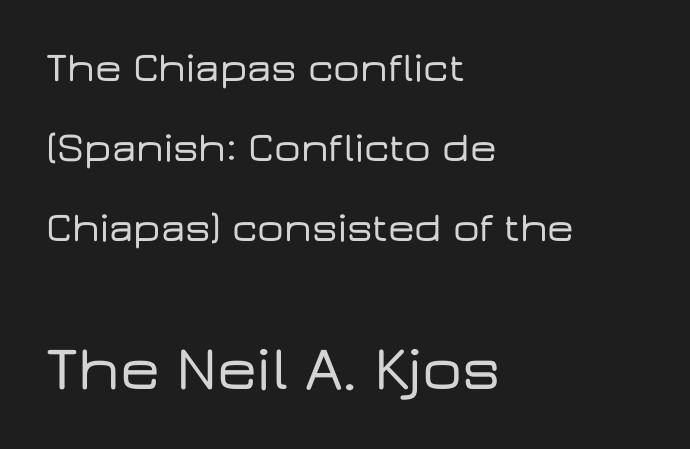
Q: Is the text italic (slanted)? A: No, it is upright.
Q: Is the typeface a serif or a sans-serif typeface? A: Sans-serif.
Q: Is the text underlined? A: No.
Q: How is the paragraph aligned? A: Left-aligned.
Q: Is the spacing between letters normal or unusually wide? A: Normal.
Q: Is the spacing between lines tight, normal or loose? A: Loose.
Q: Which block of text is set in a larger size, the first (top) or the second (bottom)? A: The second (bottom) one.
Q: Width (condensed, normal, or wide)? A: Wide.
Q: Stroke contrast? A: Low.
Q: x-height? A: Medium.
Q: Monospaced? A: No.
